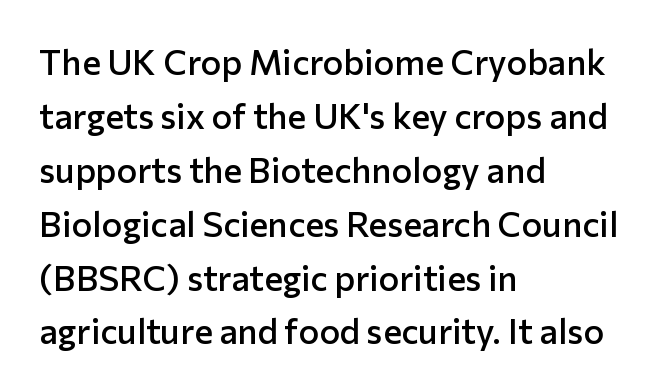
Glyph-to-glyph distance matches everyday printed text. Ascenders rise straight up at ninety degrees. Summary of vertical rhythm: regular, with standard interline spacing. Set as a demibold, roughly 600 on the weight scale. Character widths vary here, with narrow letters taking less room than wide ones. Nothing sits at the stroke ends, so this counts as sans-serif.
